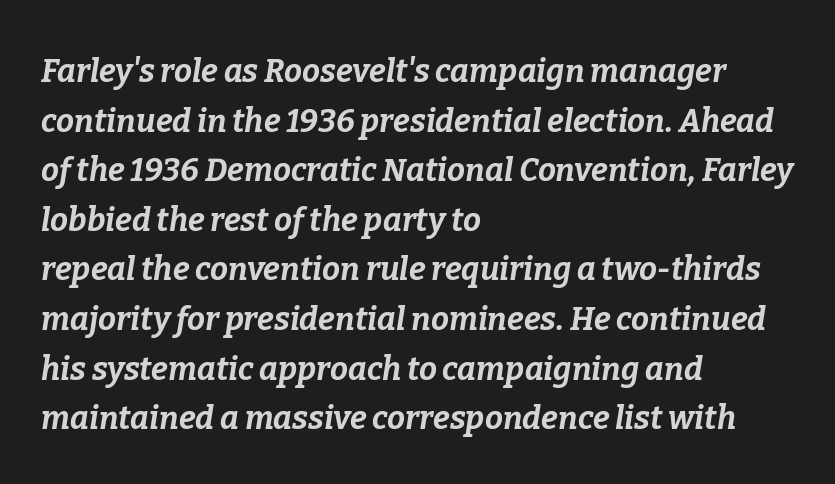
Q: Is the text bold? A: Yes.
Q: Is the text italic (slanted)? A: Yes, it leans right by about 9 degrees.
Q: Is the text underlined? A: No.
Q: How is the paragraph aligned? A: Left-aligned.
Q: Is the spacing between letters normal or unusually wide? A: Normal.
Q: Is the spacing between lines tight, normal or loose? A: Normal.
Q: Width (condensed, normal, or wide)? A: Normal.
Q: Stroke contrast? A: Low.
Q: x-height? A: Medium.
Q: Monospaced? A: No.
